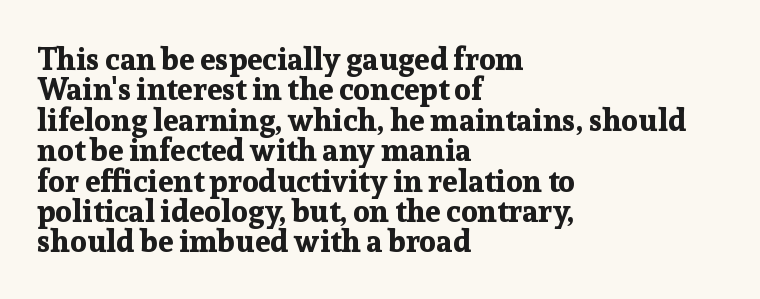
Q: Is the text bold? A: Yes.
Q: Is the text italic (slanted)? A: No, it is upright.
Q: Is the typeface a serif or a sans-serif typeface? A: Serif.
Q: Is the text underlined? A: No.
Q: How is the paragraph aligned? A: Left-aligned.
Q: Is the spacing between letters normal or unusually wide? A: Normal.
Q: Is the spacing between lines tight, normal or loose? A: Tight.
Q: Width (condensed, normal, or wide)? A: Normal.
Q: Stroke contrast? A: Low.
Q: x-height? A: Medium.
Q: Monospaced? A: No.
